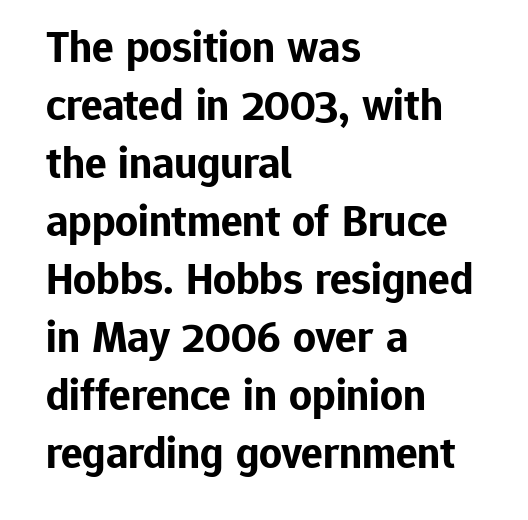
{"serif": "no", "italic": "no", "bold": "yes", "weight": "bold", "width": "normal", "stroke_contrast": "low", "x_height": "medium", "monospaced": "no", "underline": "no", "align": "left", "line_spacing": "normal", "line_spacing_ratio": 1.29, "letter_spacing": "normal", "letter_spacing_em": 0.0, "glyph_px": 45}
